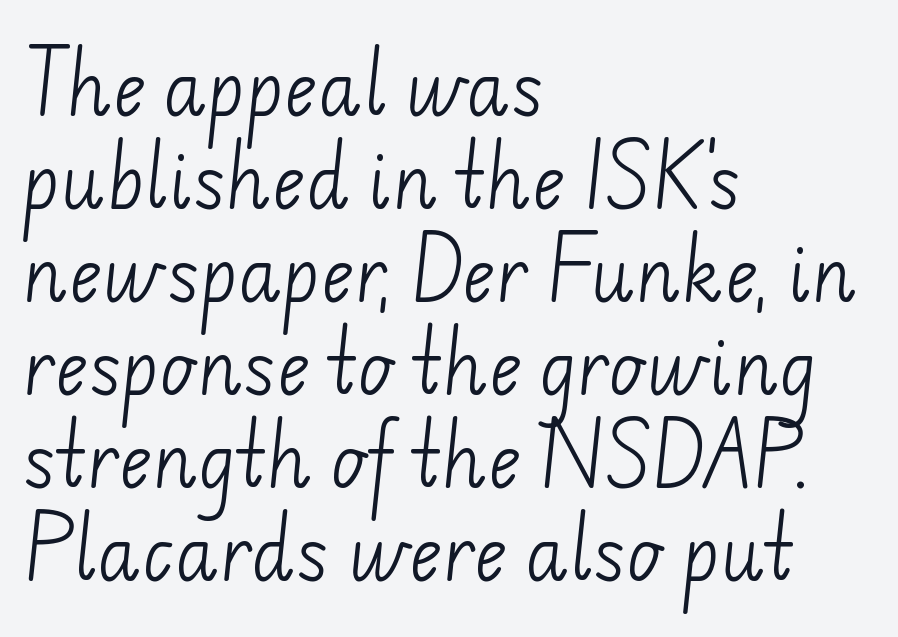
Observe the absence of serifs on each vertical stroke in this sample. Standard letterfit; no display-style spreading of the glyphs. These lines stack with their left ends in a neat column. This sample has the flowing, uneven cadence of proportional lettering. Leading: standard.
